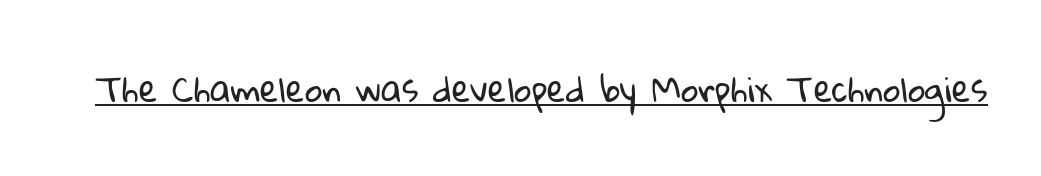
Q: Is the text bold? A: No.
Q: Is the typeface a serif or a sans-serif typeface? A: Sans-serif.
Q: Is the text underlined? A: Yes.
Q: Is the spacing between letters normal or unusually wide? A: Normal.
Q: Width (condensed, normal, or wide)? A: Normal.
Q: Stroke contrast? A: Low.
Q: x-height? A: Medium.
Q: Monospaced? A: No.
